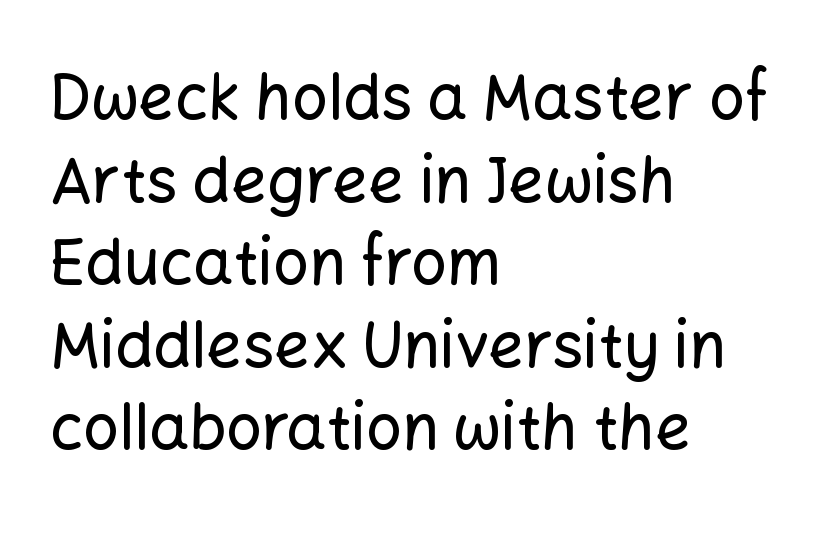
Q: Is the text italic (slanted)? A: No, it is upright.
Q: Is the typeface a serif or a sans-serif typeface? A: Sans-serif.
Q: Is the text underlined? A: No.
Q: How is the paragraph aligned? A: Left-aligned.
Q: Is the spacing between letters normal or unusually wide? A: Normal.
Q: Is the spacing between lines tight, normal or loose? A: Normal.
Q: Width (condensed, normal, or wide)? A: Normal.
Q: Stroke contrast? A: Low.
Q: x-height? A: Medium.
Q: Monospaced? A: No.
